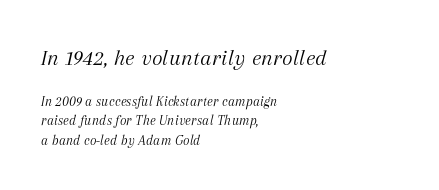
Q: Is the text bold? A: No.
Q: Is the text italic (slanted)? A: Yes, it leans right by about 12 degrees.
Q: Is the text underlined? A: No.
Q: How is the paragraph aligned? A: Left-aligned.
Q: Is the spacing between letters normal or unusually wide? A: Normal.
Q: Is the spacing between lines tight, normal or loose? A: Normal.
Q: Which block of text is set in a larger size, the first (top) or the second (bottom)? A: The first (top) one.
